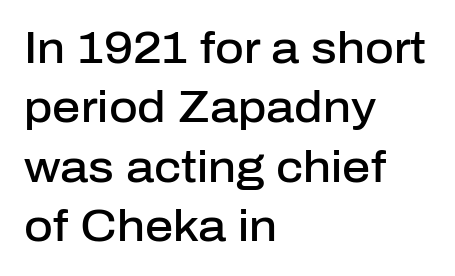
The image shows 44 px semibold sans-serif type, upright; set left-aligned, normal line spacing (1.35x), normal letter spacing, not underlined; low stroke contrast and a medium x-height.
